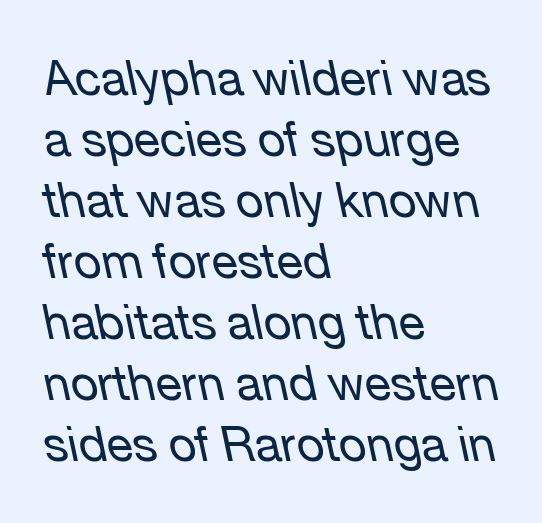
The image shows 48 px regular-weight type, italic (leaning left); set left-aligned, normal line spacing (1.27x), normal letter spacing, not underlined; low stroke contrast and a medium x-height.
